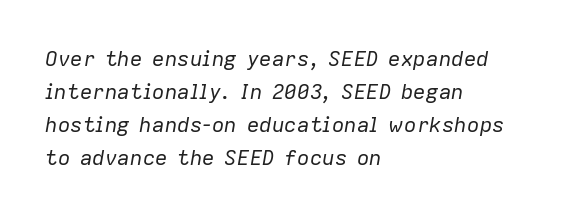
The image shows 21 px text type, italic (leaning right); set left-aligned, normal line spacing (1.57x), normal letter spacing, not underlined.
